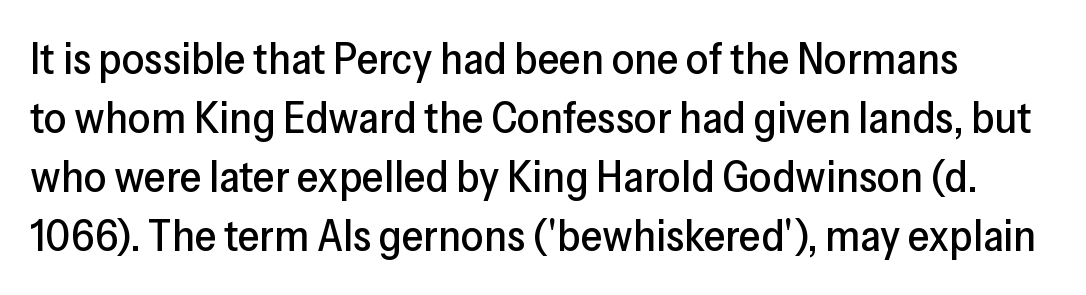
The image shows 44 px sans-serif type, upright; set normal line spacing (1.34x), normal letter spacing, not underlined; low stroke contrast and a medium x-height.
